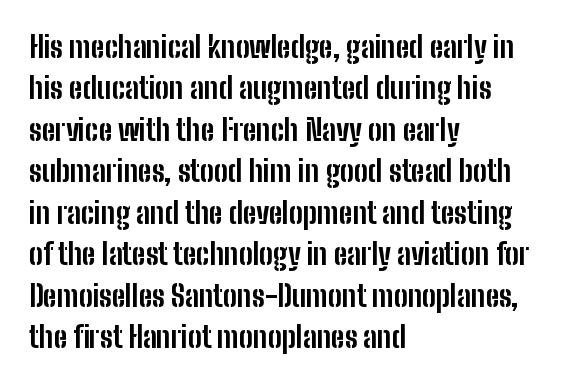
The image shows 29 px bold, condensed sans-serif type, upright; set left-aligned, normal line spacing (1.43x), normal letter spacing, not underlined; low stroke contrast and a medium x-height.
